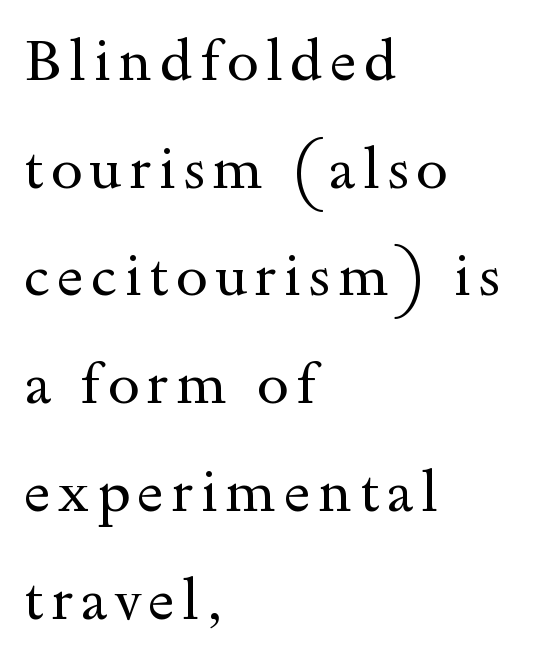
{"serif": "yes", "italic": "no", "bold": "no", "weight": "regular", "width": "wide", "x_height": "small", "monospaced": "no", "underline": "no", "align": "left", "line_spacing_ratio": 1.89, "glyph_px": 57}
